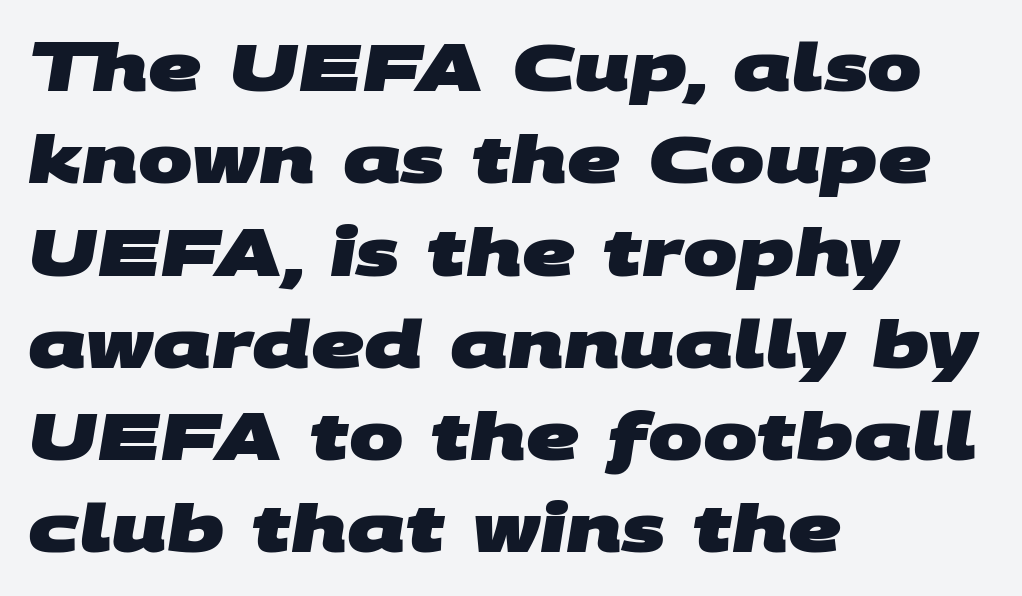
The image shows 65 px heavy, wide sans-serif type; set left-aligned, normal line spacing (1.42x), normal letter spacing, not underlined; medium stroke contrast and a large x-height.
